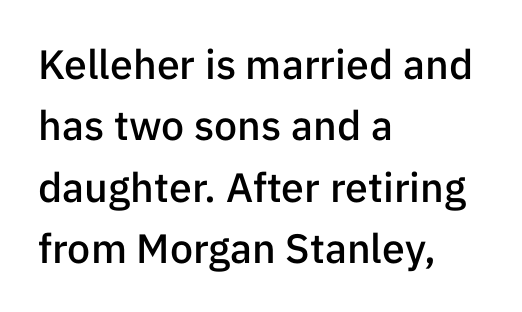
{"serif": "no", "italic": "no", "bold": "semi", "weight": "semibold", "width": "normal", "stroke_contrast": "low", "x_height": "medium", "monospaced": "no", "underline": "no", "align": "left", "line_spacing": "normal", "line_spacing_ratio": 1.5, "letter_spacing": "normal", "letter_spacing_em": 0.0, "glyph_px": 41}
